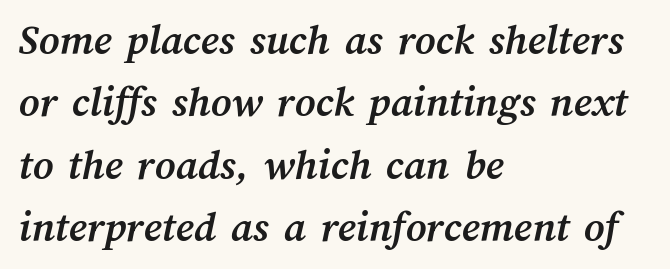
The words here are not underlined. This sample uses plain, unmodified letter spacing. Summary of vertical rhythm: regular, with standard interline spacing. Caption: bold face, heavy strokes.
